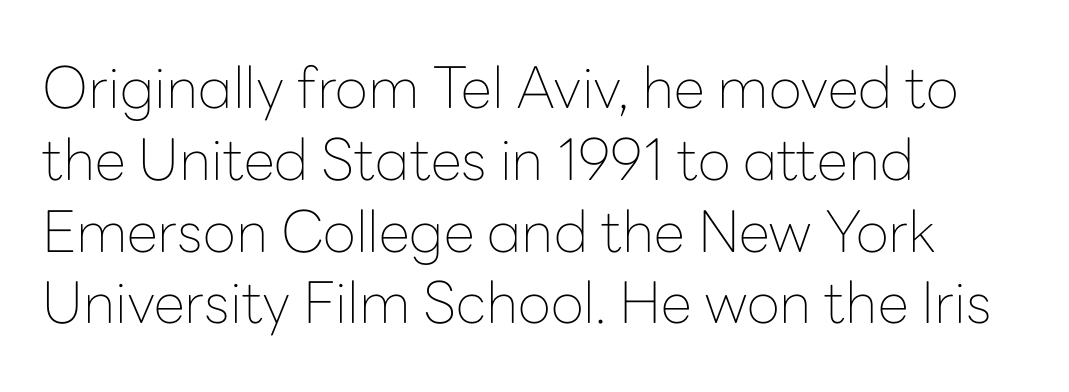
The image shows 57 px thin sans-serif type, upright; set left-aligned, normal line spacing (1.26x), normal letter spacing, not underlined; low stroke contrast and a medium x-height.
